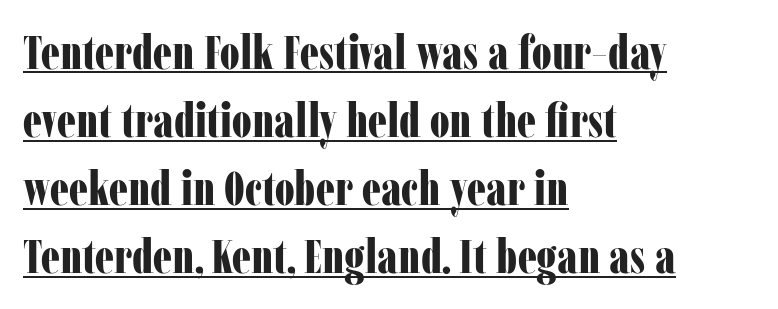
The image shows 48 px bold, condensed serif type, upright; set left-aligned, normal line spacing (1.42x), normal letter spacing, underlined; low stroke contrast and a medium x-height.
